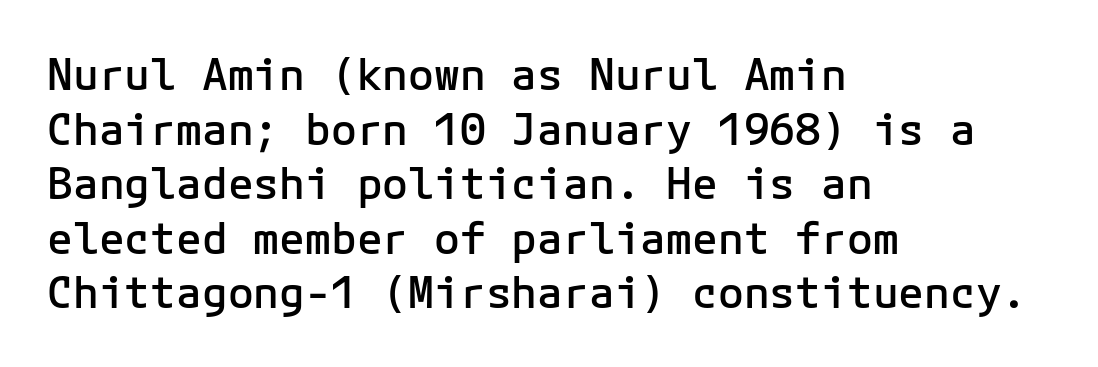
Casual observation: everything's shoved over to the left. Students, note that the glyphs here touch the page at normal intervals. This is the regular roman posture of the typeface. The rendering shows plain stroke endings on the letterforms — a sans-serif design. Moderately thickened strokes mark this as semibold type.
